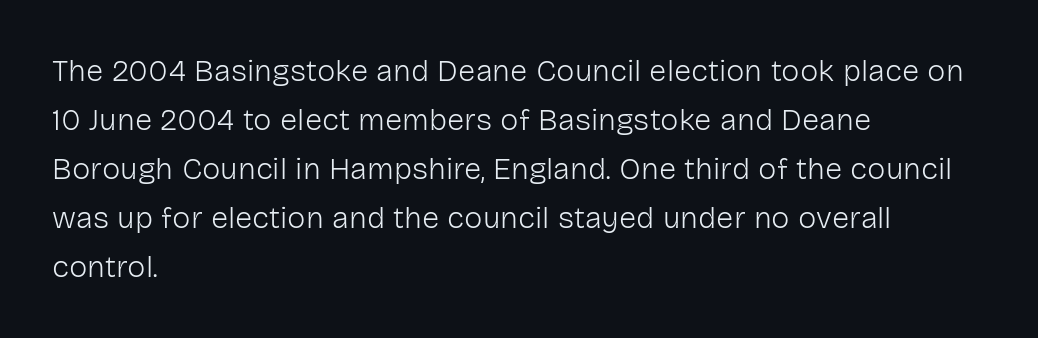
Q: Is the text bold? A: No.
Q: Is the text italic (slanted)? A: No, it is upright.
Q: Is the typeface a serif or a sans-serif typeface? A: Sans-serif.
Q: Is the text underlined? A: No.
Q: How is the paragraph aligned? A: Left-aligned.
Q: Is the spacing between letters normal or unusually wide? A: Normal.
Q: Is the spacing between lines tight, normal or loose? A: Normal.
Q: Width (condensed, normal, or wide)? A: Normal.
Q: Stroke contrast? A: Low.
Q: x-height? A: Medium.
Q: Monospaced? A: No.
